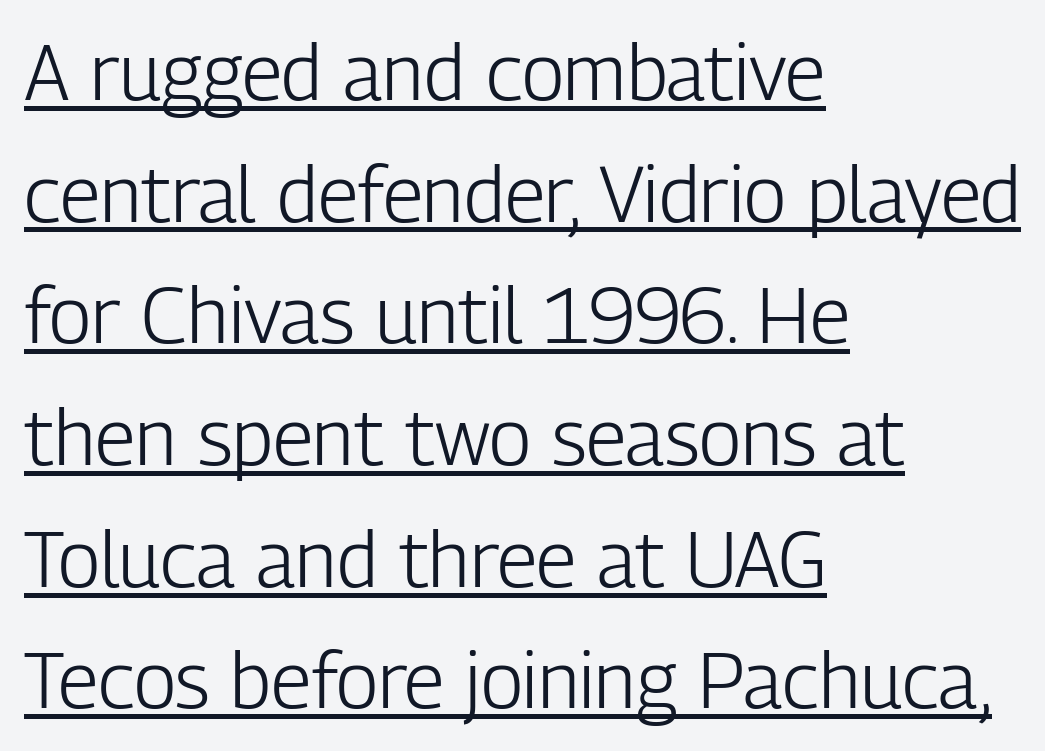
A typesetter would call this zero additional tracking. This sample uses an upright cut, with every glyph sitting square on the baseline. Teacher's note: observe the even left margin — that is flush-left alignment. Serif or sans? Sans — the stroke terminals are bare.
